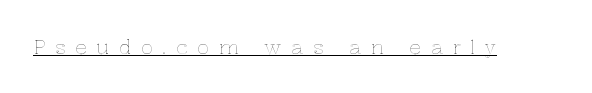
Q: Is the text italic (slanted)? A: No, it is upright.
Q: Is the text underlined? A: Yes.
Q: Is the spacing between letters normal or unusually wide? A: Unusually wide.
